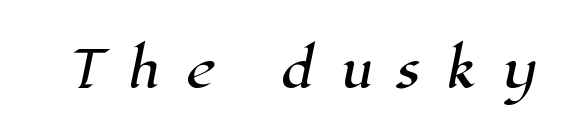
Check under the words: just untouched page. The passage shown is typed in a proportional face where columns would drift. Glyph-to-glyph distance is far greater than everyday printed text. The type family on display is of the serif kind.
